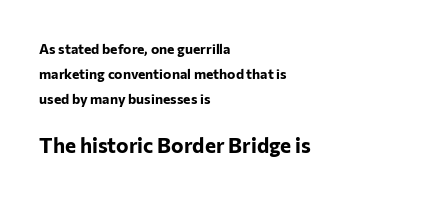
{"italic": "no", "bold": "yes", "underline": "no", "align": "left", "line_spacing_ratio": 1.79, "letter_spacing": "normal", "letter_spacing_em": 0.0, "larger_block": "second", "size_ratio": 1.5, "glyph_px": 21}
